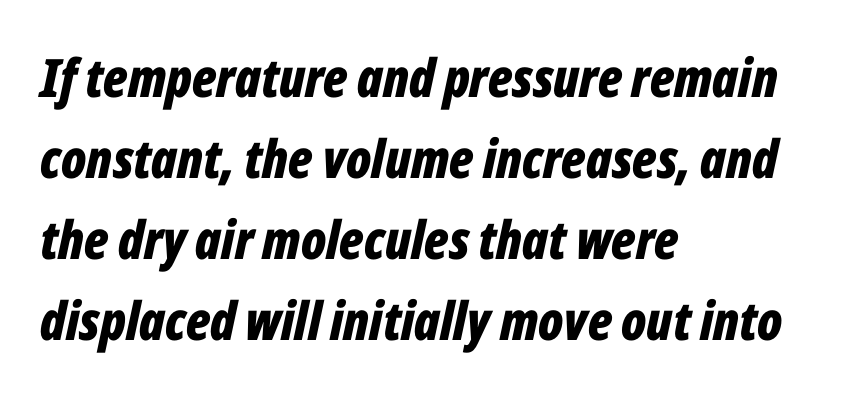
The rendering keeps characters at their native spacing. Emphasis-style slanted type is in use. The gap between lines stays unmarked. Visually the block forms a straight wall on the left and a jagged coastline on the right. Thick stems and heavy bowls — unmistakably bold.
